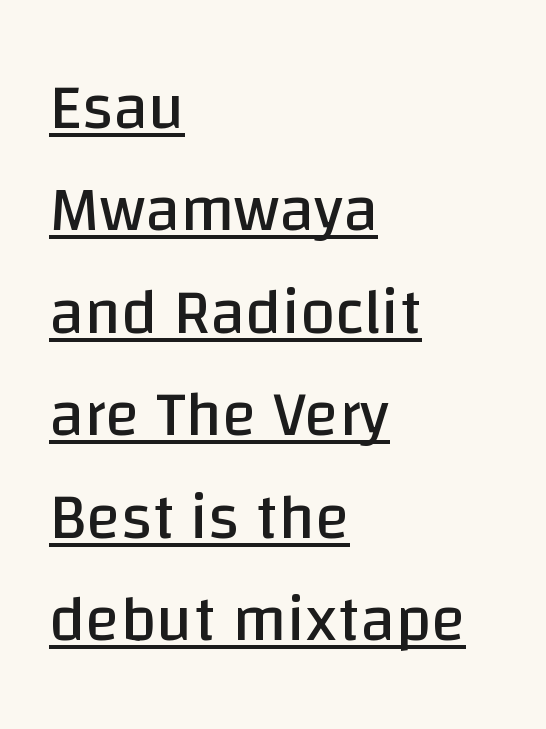
{"serif": "no", "italic": "no", "bold": "no", "weight": "regular", "width": "normal", "stroke_contrast": "low", "x_height": "large", "monospaced": "no", "underline": "yes", "align": "left", "line_spacing": "normal", "line_spacing_ratio": 1.6, "letter_spacing": "normal", "letter_spacing_em": 0.0, "glyph_px": 64}
